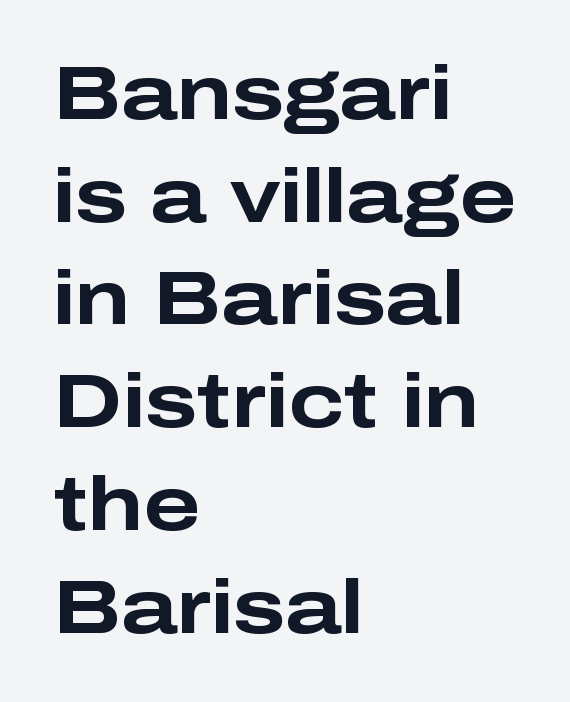
Think of a printed novel: that variable character pitch is what you see here. Compared with typical paragraphs, the rows here are spaced about the same. A roman cut, with each character standing at attention. This rendering employs a face without finishing strokes, i.e., a sans-serif. One-word summary of the alignment: left. Thick stems and heavy bowls — unmistakably bold.
